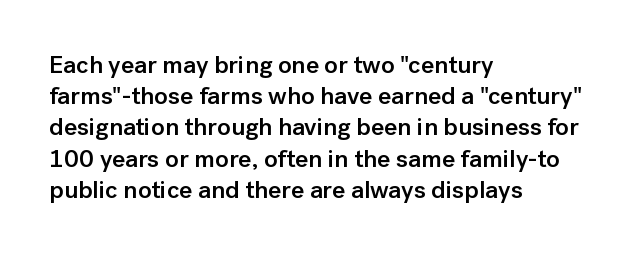
The vertical gap from one line to the next is medium. This sample is left-justified, so line endings fall wherever the words run out. Check under the words: just untouched page. Honestly, the letter spacing is just normal — you wouldn't notice it. Does the lettering tilt? It doesn't — this is upright. Typesetter's note: demi weight, one step under bold.
